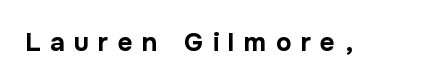
The image shows 26 px bold type, upright; set unusually wide letter spacing (+0.36 em), not underlined.
